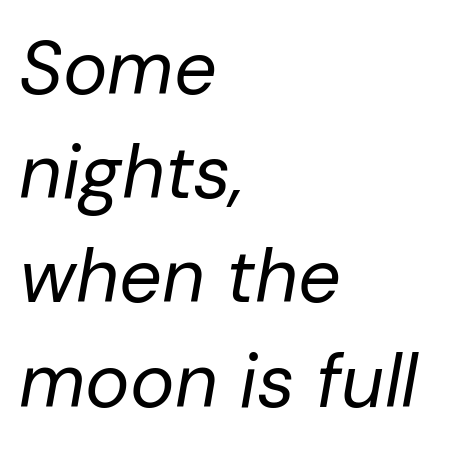
{"italic": "yes", "lean": "right", "slant_degrees": 10, "bold": "no", "weight": "regular", "width": "normal", "stroke_contrast": "low", "x_height": "medium", "monospaced": "no", "underline": "no", "align": "left", "line_spacing": "normal", "line_spacing_ratio": 1.39, "letter_spacing": "normal", "letter_spacing_em": 0.0, "glyph_px": 75}
